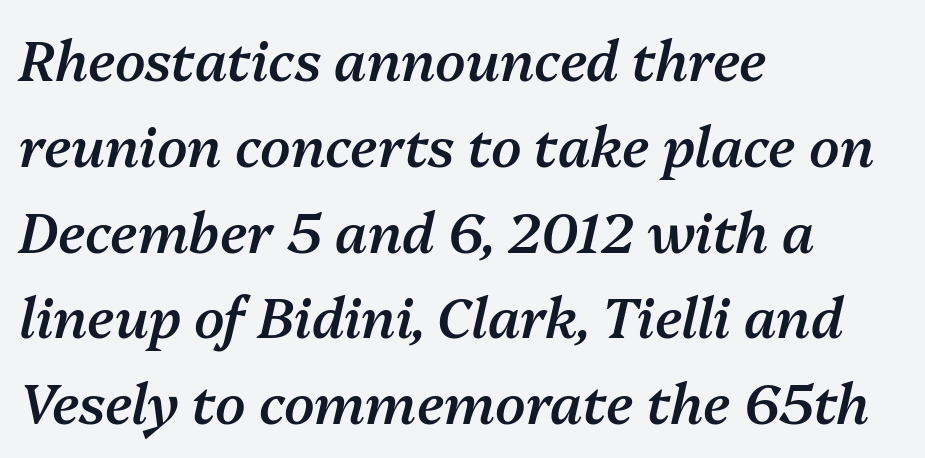
Italic? Definitely — the glyphs are oblique. Interline gaps are of average width in this sample. Only glyphs here, with clear space below each row. The lines are quadded left. These lines are rendered in a variable-pitch font.
